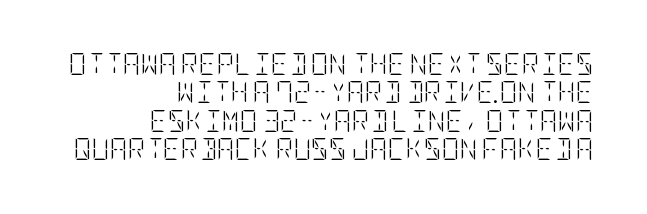
Q: Is the text bold? A: No.
Q: Is the text italic (slanted)? A: No, it is upright.
Q: Is the text underlined? A: No.
Q: How is the paragraph aligned? A: Right-aligned.
Q: Is the spacing between letters normal or unusually wide? A: Normal.
Q: Is the spacing between lines tight, normal or loose? A: Normal.
